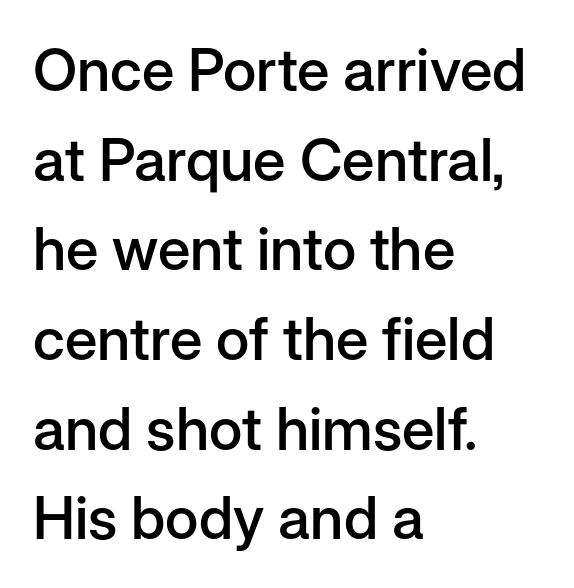
{"serif": "no", "italic": "no", "bold": "semi", "weight": "semibold", "width": "normal", "stroke_contrast": "low", "x_height": "medium", "monospaced": "no", "underline": "no", "align": "left", "line_spacing": "normal", "line_spacing_ratio": 1.52, "letter_spacing": "normal", "letter_spacing_em": 0.0, "glyph_px": 59}
